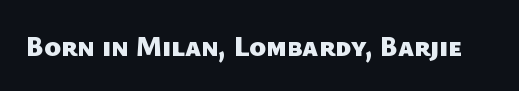
The image shows 28 px heavy sans-serif type; set normal letter spacing, not underlined; low stroke contrast and a medium x-height.
